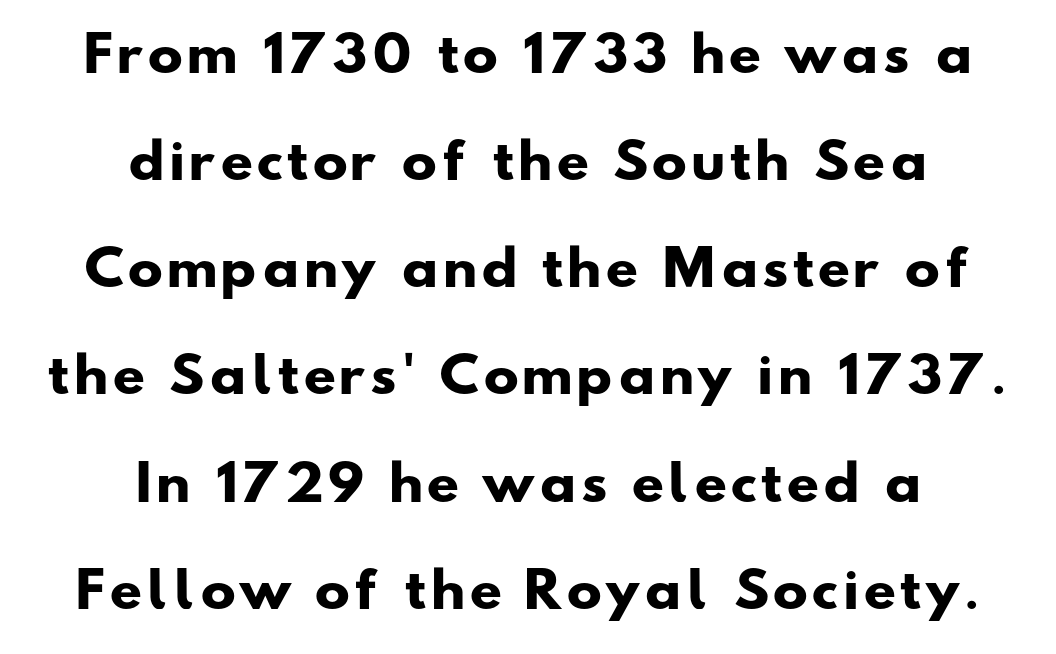
{"serif": "no", "bold": "yes", "weight": "heavy", "width": "wide", "stroke_contrast": "low", "x_height": "small", "monospaced": "no", "underline": "no", "align": "center", "line_spacing": "loose", "line_spacing_ratio": 2.28, "glyph_px": 47}
